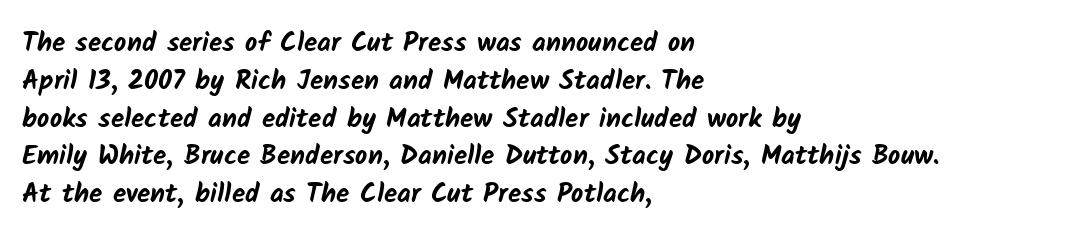
{"bold": "yes", "underline": "no", "align": "left", "line_spacing": "normal", "line_spacing_ratio": 1.4, "letter_spacing": "normal", "letter_spacing_em": 0.0, "glyph_px": 27}
